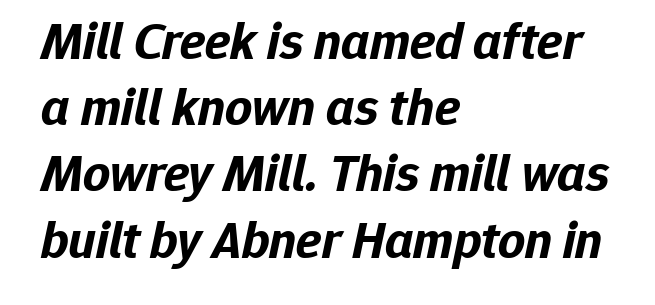
Q: Is the text bold? A: Yes.
Q: Is the text italic (slanted)? A: Yes, it leans right by about 12 degrees.
Q: Is the text underlined? A: No.
Q: How is the paragraph aligned? A: Left-aligned.
Q: Is the spacing between letters normal or unusually wide? A: Normal.
Q: Is the spacing between lines tight, normal or loose? A: Normal.
Q: Width (condensed, normal, or wide)? A: Normal.
Q: Stroke contrast? A: Low.
Q: x-height? A: Medium.
Q: Monospaced? A: No.
